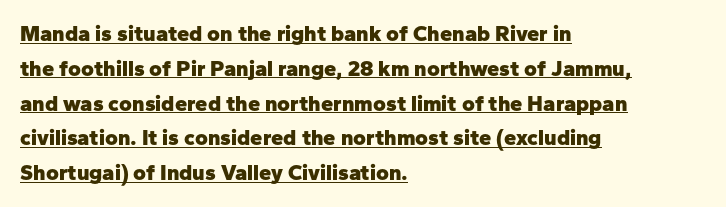
The lines are quadded left. Thick stems and heavy bowls — unmistakably bold. Between one letter and the next there's only the usual sliver of space. Looks like someone drew a line under every word here. Horizontal bands of white between lines are of average thickness.
